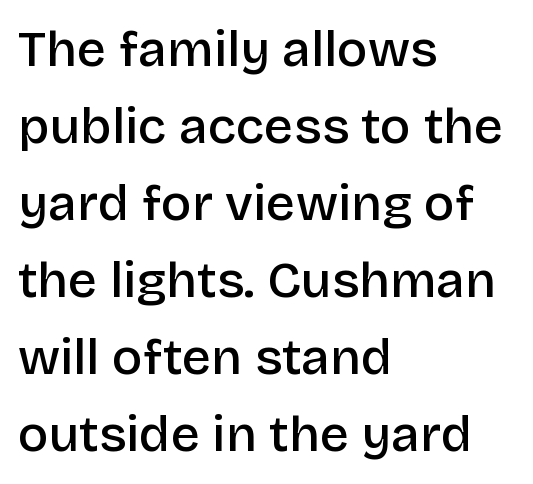
The characters display no serif detailing; their extremities are plain. A typesetter would call this leading conventional body-copy spacing. The letters sit at their default tracking, neither squeezed nor spread. In CSS terms this would be text-align: left.
